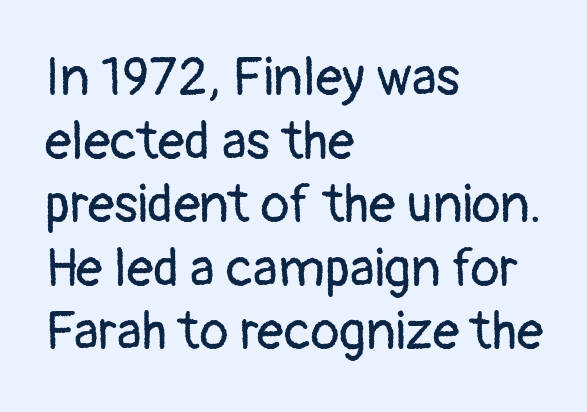
The image shows 53 px regular-weight sans-serif type, upright; set left-aligned, line spacing 1.2x, normal letter spacing, not underlined; low stroke contrast and a medium x-height.
